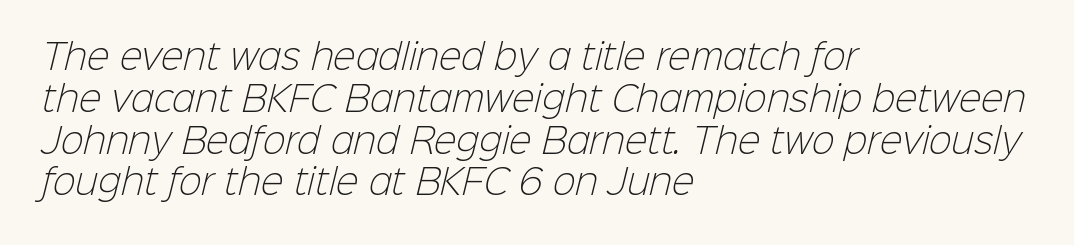
Q: Is the text bold? A: No.
Q: Is the typeface a serif or a sans-serif typeface? A: Sans-serif.
Q: Is the text underlined? A: No.
Q: How is the paragraph aligned? A: Left-aligned.
Q: Is the spacing between letters normal or unusually wide? A: Normal.
Q: Width (condensed, normal, or wide)? A: Normal.
Q: Stroke contrast? A: Low.
Q: x-height? A: Medium.
Q: Monospaced? A: No.
